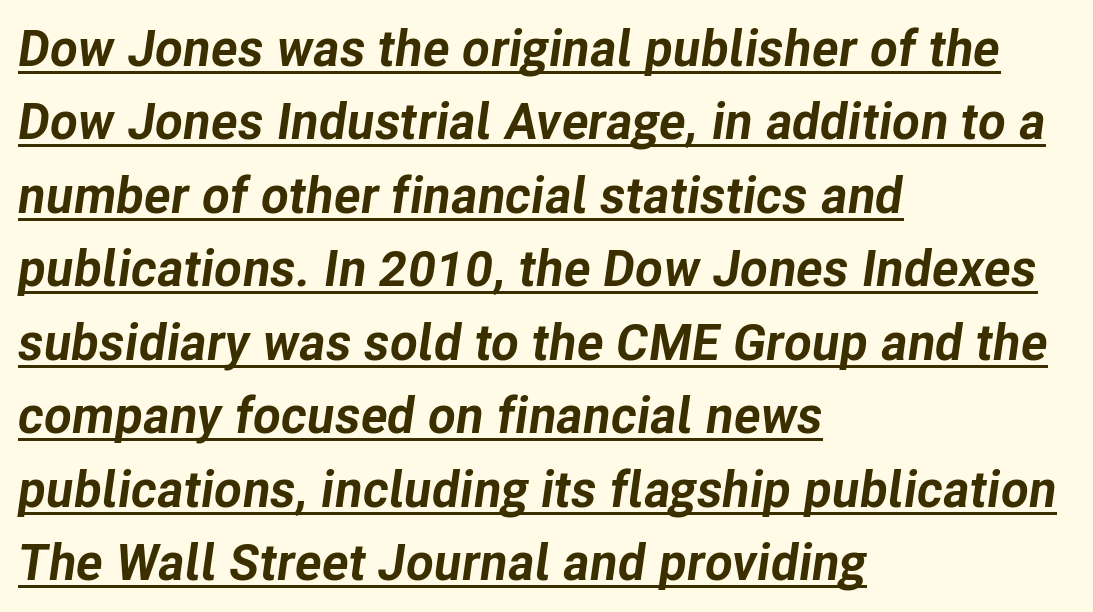
{"italic": "yes", "lean": "right", "slant_degrees": 8, "bold": "yes", "weight": "bold", "width": "normal", "stroke_contrast": "low", "x_height": "medium", "monospaced": "no", "underline": "yes", "align": "left", "line_spacing": "normal", "line_spacing_ratio": 1.44, "letter_spacing": "normal", "letter_spacing_em": 0.0, "glyph_px": 51}
